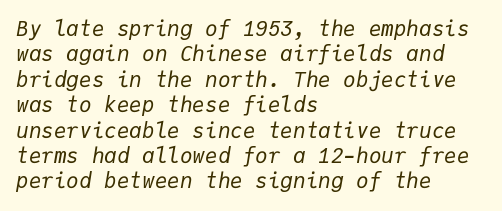
Nobody drew a line under any word here. Rendered with sloped, italic letterforms. The gaps between neighbouring characters are ordinary and unremarkable. This sample is left-justified, so line endings fall wherever the words run out. Nothing heavy about these letters — not bold at all.
